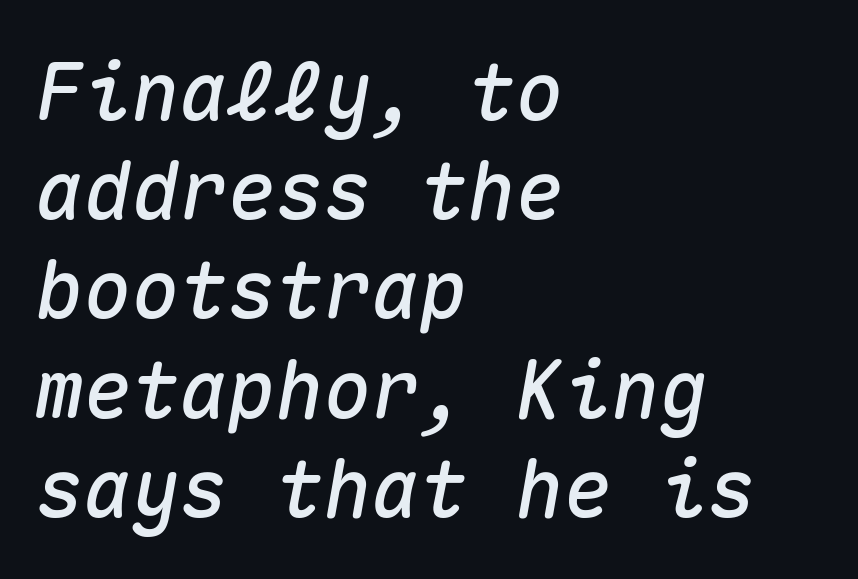
The image shows 80 px text type, italic (leaning right), monospaced; set left-aligned, line spacing 1.24x, normal letter spacing, not underlined; medium stroke contrast and a medium x-height.
